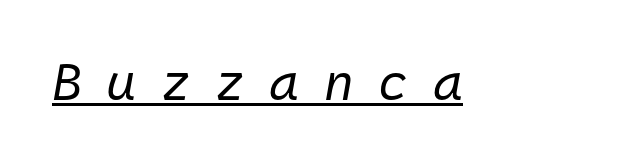
The image shows 51 px regular-weight type, italic (leaning right), monospaced; set unusually wide letter spacing (+0.48 em), underlined; low stroke contrast and a medium x-height.
